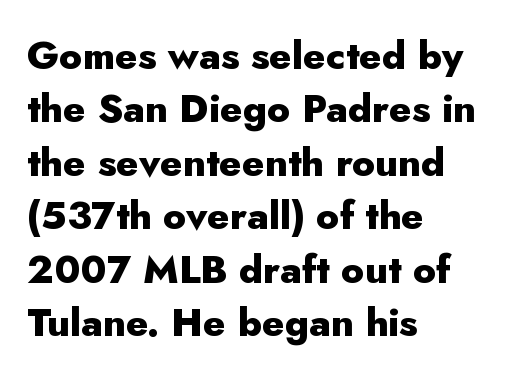
Upright lettering throughout. Has an underline been added? It has not. How heavy is the stroke? Heavy — this is a bold. The lines are quadded left. Classification — sans serif. Here the designer chose a conventional face with non-uniform glyph widths.
